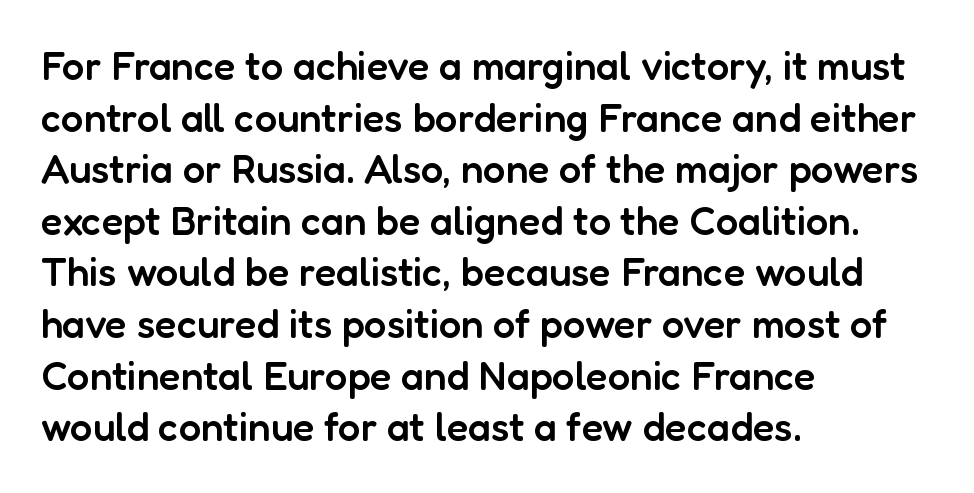
The image shows 40 px semibold sans-serif type, upright; set left-aligned, normal line spacing (1.29x), normal letter spacing, not underlined; low stroke contrast and a medium x-height.
